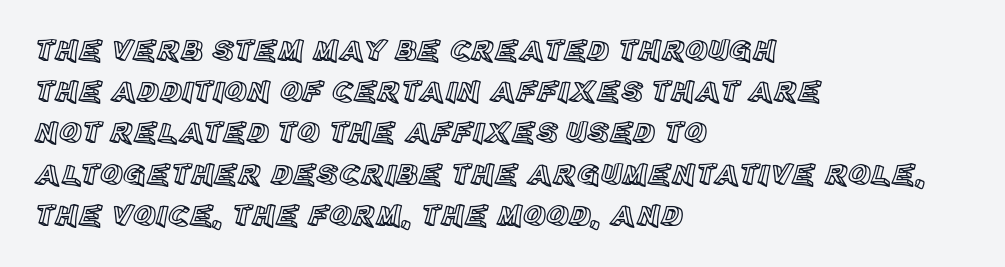
The image shows 31 px text type; set left-aligned, normal line spacing (1.33x), normal letter spacing, not underlined; a large x-height.
